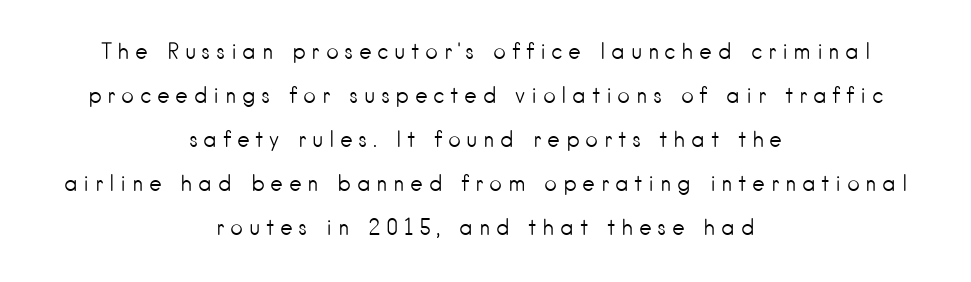
Q: Is the text bold? A: No.
Q: Is the text italic (slanted)? A: No, it is upright.
Q: Is the text underlined? A: No.
Q: How is the paragraph aligned? A: Centered.
Q: Is the spacing between letters normal or unusually wide? A: Unusually wide.
Q: Is the spacing between lines tight, normal or loose? A: Loose.
